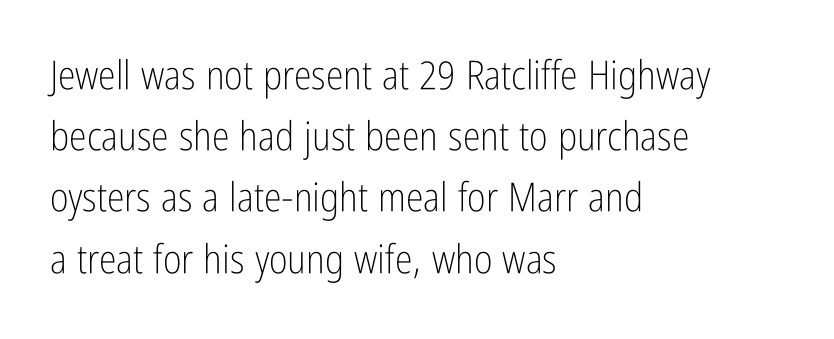
The rendering uses natural spacing where letterforms have individual widths. The passage shown stacks its lines at a standard gap. Letterform terminals end flat and unadorned throughout the passage. Lines of text with bare space underneath. Is the stroke heavy? The answer is a plain regular-or-lighter.
